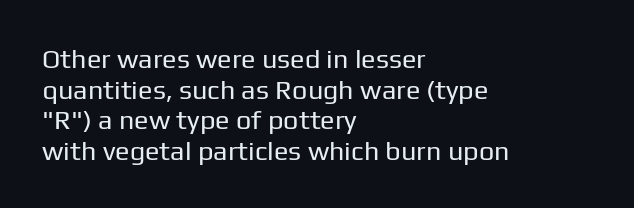
The lines are packed closely together with very little leading. Characters follow at the spacing the type designer built in. These glyphs show unthickened strokes, regular width or finer. Descenders are the only things crossing below the line.
